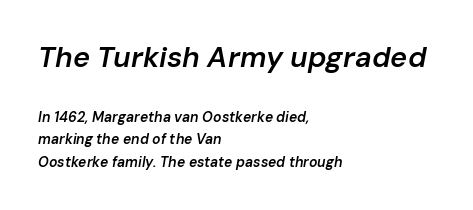
Vertically, the passage feels balanced, rows spaced as you'd expect. These two chunks differ in scale, with the top chunk taking the larger measure. The typesetter chose a ragged-right arrangement here. Style check: oblique.
